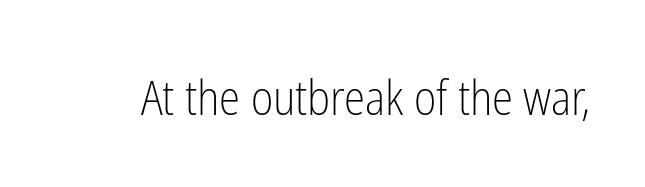
The image shows 48 px light, condensed sans-serif type, upright; set normal letter spacing, not underlined; low stroke contrast and a medium x-height.
